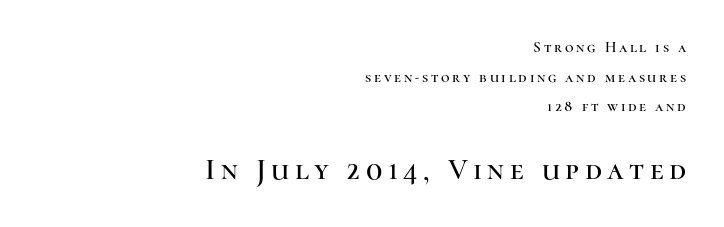
This layout puts the modest block above and the oversized block below. Letters rest on an invisible, unmarked baseline. Does the leading feel generous? Absolutely, it's lavish. This is the regular roman posture of the typeface.
